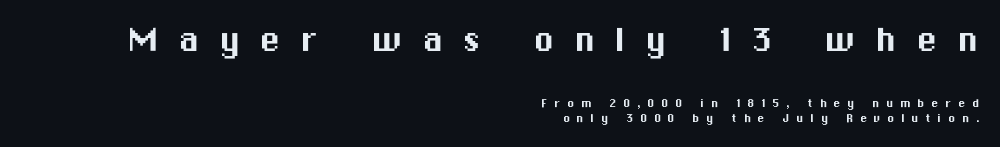
The image shows 41 px sans-serif type, upright; set right-aligned, tight line spacing (1.06x), unusually wide letter spacing (+0.49 em), not underlined; the first (top) block is 2.93x larger; medium stroke contrast and a medium x-height.
